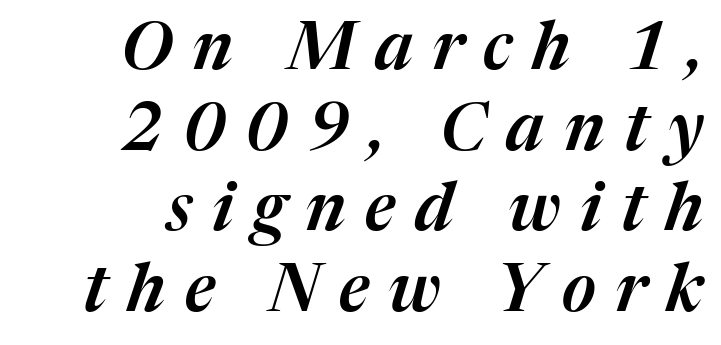
The image shows 66 px text type, italic (leaning right); set right-aligned, line spacing 1.22x, unusually wide letter spacing (+0.3 em), not underlined; medium stroke contrast and a medium x-height.
